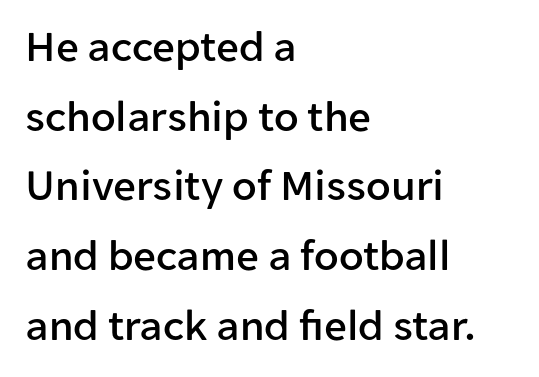
{"serif": "no", "italic": "no", "width": "normal", "stroke_contrast": "low", "x_height": "medium", "monospaced": "no", "underline": "no", "align": "left", "line_spacing": "normal", "line_spacing_ratio": 1.55, "letter_spacing": "normal", "letter_spacing_em": 0.0, "glyph_px": 45}
